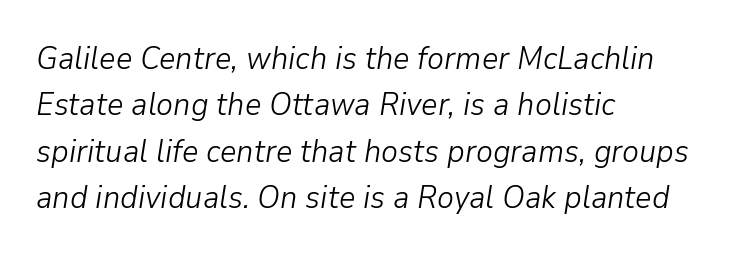
The image shows 32 px light type, italic (leaning right); set left-aligned, normal line spacing (1.45x), normal letter spacing, not underlined; low stroke contrast and a medium x-height.
